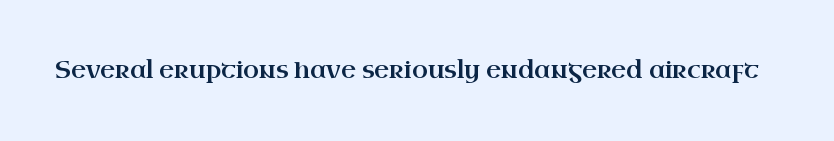
{"italic": "no", "underline": "no", "letter_spacing": "normal", "letter_spacing_em": 0.0, "glyph_px": 23}
